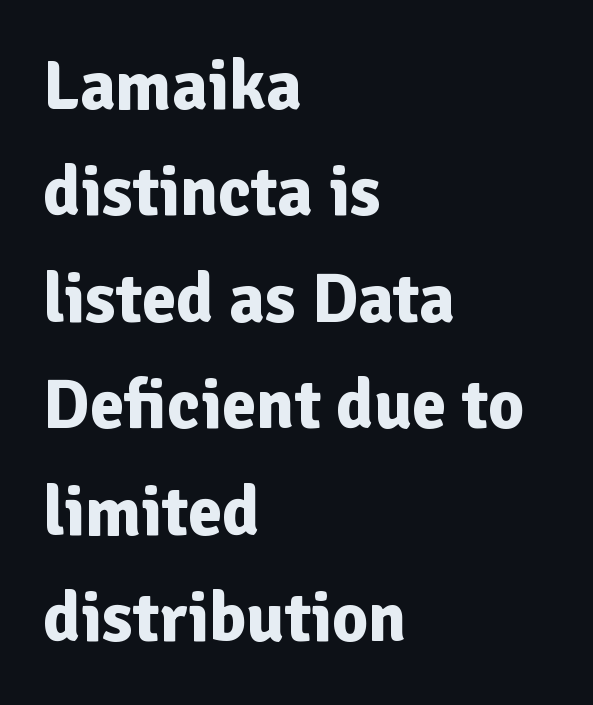
Q: Is the text bold? A: Yes.
Q: Is the text italic (slanted)? A: No, it is upright.
Q: Is the typeface a serif or a sans-serif typeface? A: Sans-serif.
Q: Is the text underlined? A: No.
Q: How is the paragraph aligned? A: Left-aligned.
Q: Is the spacing between letters normal or unusually wide? A: Normal.
Q: Is the spacing between lines tight, normal or loose? A: Normal.
Q: Width (condensed, normal, or wide)? A: Normal.
Q: Stroke contrast? A: Low.
Q: x-height? A: Medium.
Q: Monospaced? A: No.
